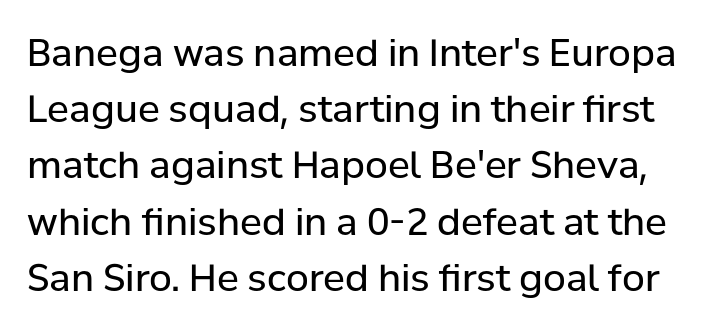
{"serif": "no", "italic": "no", "bold": "no", "weight": "regular", "width": "normal", "stroke_contrast": "low", "x_height": "medium", "monospaced": "no", "underline": "no", "line_spacing": "normal", "line_spacing_ratio": 1.52, "letter_spacing": "normal", "letter_spacing_em": 0.0, "glyph_px": 37}
